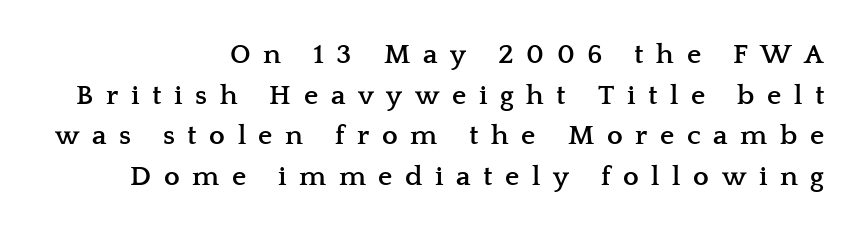
The space beneath each line is pristine and unruled. Typeset ragged left — the right edge is the straight one. I'd call this a serif setting — the letters wear small feet. Someone cranked the tracking dial way up on this one. The letters are bold, with thick, heavy strokes.
